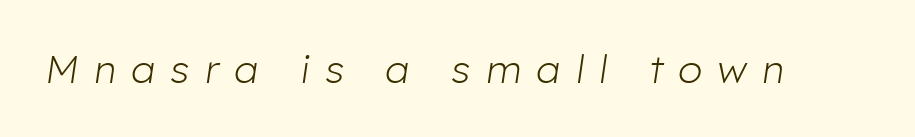
Q: Is the text bold? A: No.
Q: Is the text italic (slanted)? A: Yes, it leans right by about 8 degrees.
Q: Is the text underlined? A: No.
Q: Is the spacing between letters normal or unusually wide? A: Unusually wide.
Q: Width (condensed, normal, or wide)? A: Normal.
Q: Stroke contrast? A: Low.
Q: x-height? A: Medium.
Q: Monospaced? A: No.
